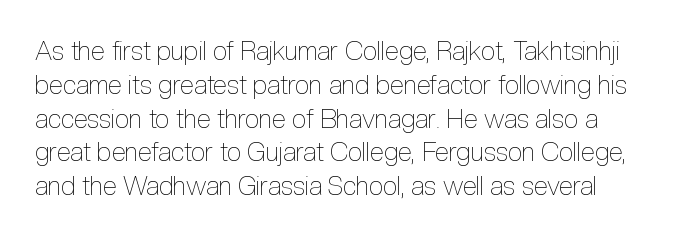
The image shows 26 px text type, upright; set normal line spacing (1.3x), normal letter spacing, not underlined.
